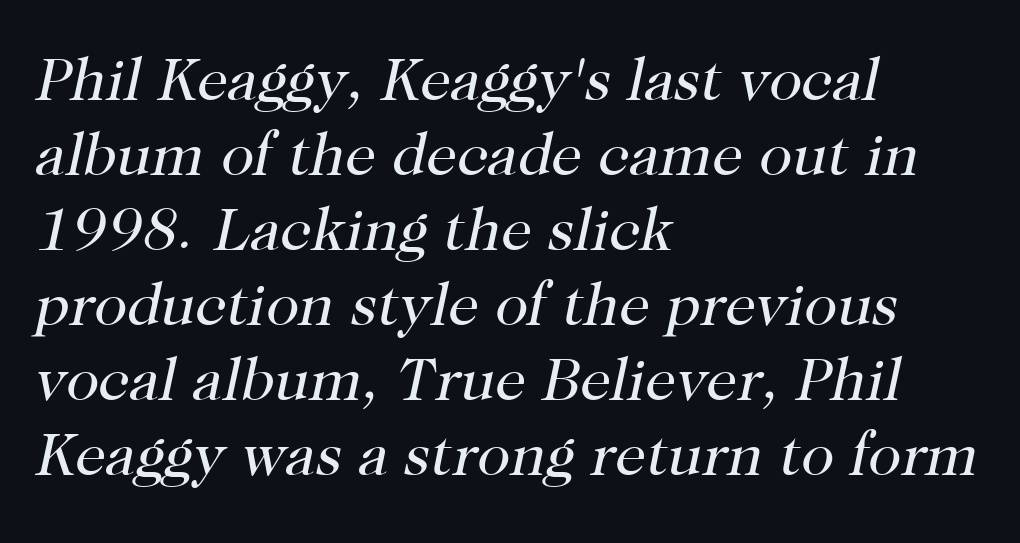
Q: Is the text bold? A: No.
Q: Is the text italic (slanted)? A: Yes, it leans right by about 12 degrees.
Q: Is the typeface a serif or a sans-serif typeface? A: Serif.
Q: Is the text underlined? A: No.
Q: How is the paragraph aligned? A: Left-aligned.
Q: Is the spacing between letters normal or unusually wide? A: Normal.
Q: Width (condensed, normal, or wide)? A: Normal.
Q: Stroke contrast? A: High.
Q: x-height? A: Medium.
Q: Monospaced? A: No.
